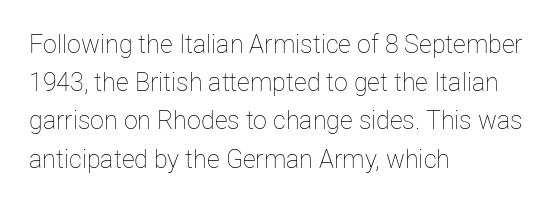
The glyphs are unaccompanied by any horizontal stroke below them. Posture: vertical. These lines keep a tight, regular rhythm from letter to letter. Interline gaps are of average width in this sample. The paragraph shown leans on its left margin.
